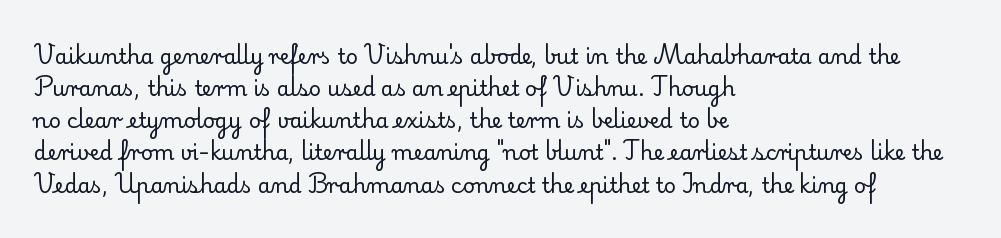
{"italic": "no", "bold": "no", "underline": "no", "align": "left", "line_spacing": "normal", "line_spacing_ratio": 1.53, "letter_spacing": "normal", "letter_spacing_em": 0.0, "glyph_px": 21}
